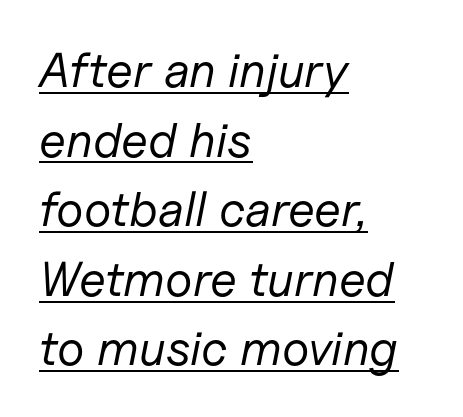
The image shows 49 px regular-weight type, italic (leaning right); set left-aligned, normal line spacing (1.42x), normal letter spacing, underlined; low stroke contrast and a medium x-height.
